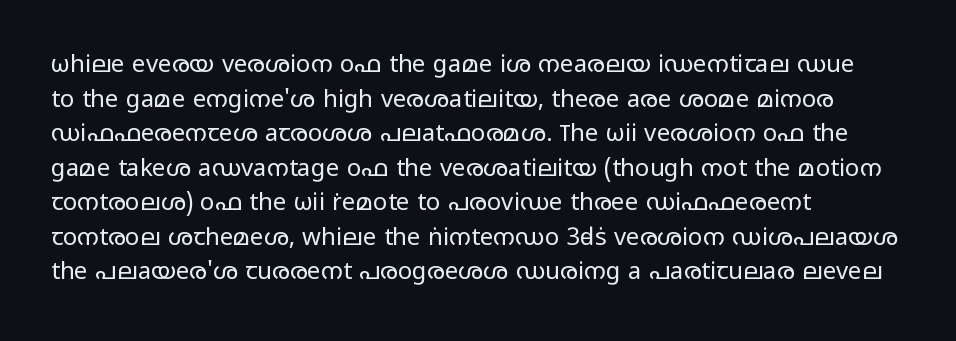
The image shows 24 px text type, upright; set left-aligned, normal line spacing (1.44x), normal letter spacing, not underlined.
